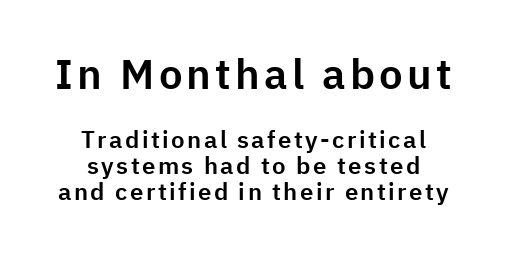
Q: Is the text italic (slanted)? A: No, it is upright.
Q: Is the typeface a serif or a sans-serif typeface? A: Sans-serif.
Q: Is the text underlined? A: No.
Q: How is the paragraph aligned? A: Centered.
Q: Is the spacing between lines tight, normal or loose? A: Tight.
Q: Which block of text is set in a larger size, the first (top) or the second (bottom)? A: The first (top) one.
Q: Width (condensed, normal, or wide)? A: Normal.
Q: Stroke contrast? A: Low.
Q: x-height? A: Medium.
Q: Monospaced? A: No.
